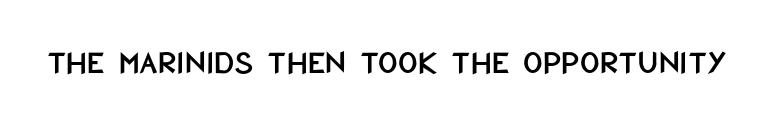
The image shows 34 px condensed sans-serif type, upright; set normal letter spacing, not underlined; low stroke contrast and a large x-height.
